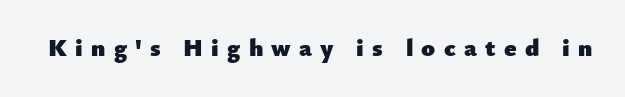
The image shows 25 px bold type, upright; set unusually wide letter spacing (+0.33 em), not underlined.
